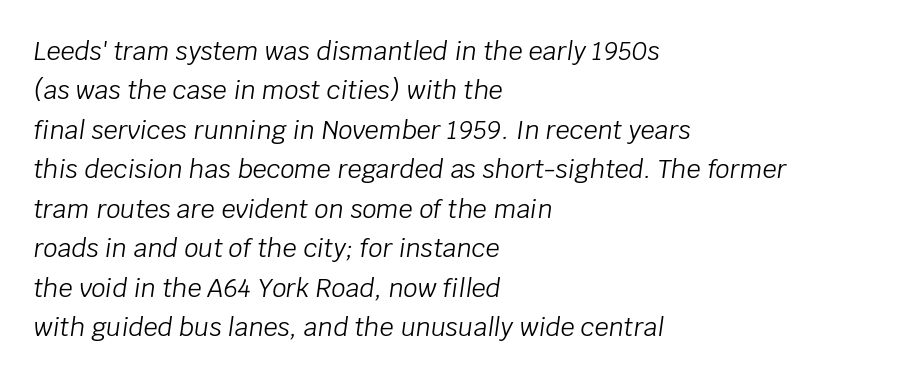
{"italic": "yes", "lean": "right", "slant_degrees": 8, "bold": "no", "underline": "no", "align": "left", "line_spacing": "normal", "line_spacing_ratio": 1.58, "letter_spacing": "normal", "letter_spacing_em": 0.0, "glyph_px": 25}
